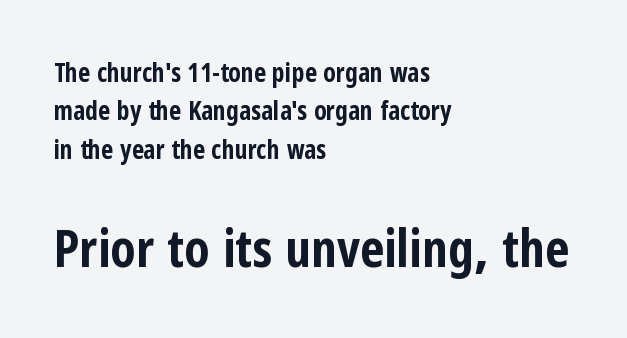
{"serif": "no", "italic": "no", "bold": "yes", "weight": "bold", "width": "condensed", "stroke_contrast": "low", "x_height": "medium", "monospaced": "no", "underline": "no", "align": "left", "line_spacing": "normal", "line_spacing_ratio": 1.48, "letter_spacing": "normal", "letter_spacing_em": 0.0, "larger_block": "second", "size_ratio": 2.0, "glyph_px": 52}
